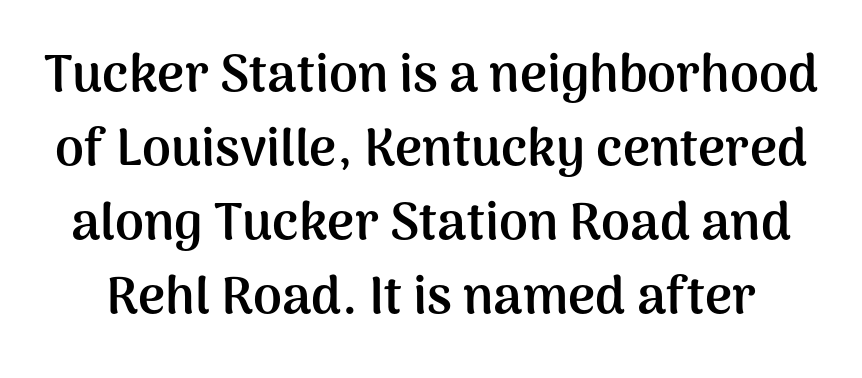
The image shows 52 px semibold sans-serif type, upright; set normal line spacing (1.42x), normal letter spacing, not underlined; medium stroke contrast and a medium x-height.
